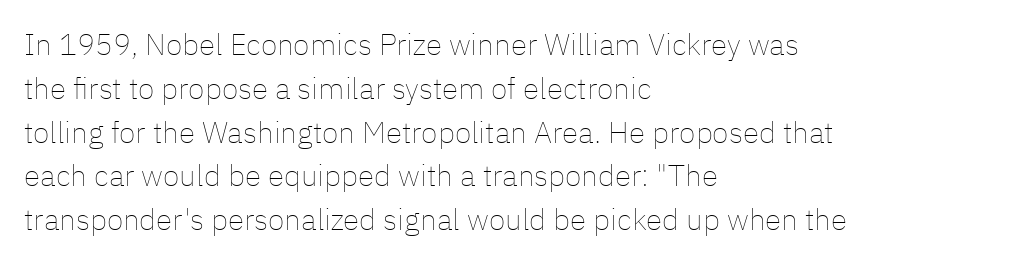
{"italic": "no", "bold": "no", "weight": "thin", "width": "normal", "stroke_contrast": "low", "x_height": "medium", "monospaced": "no", "underline": "no", "align": "left", "line_spacing": "normal", "line_spacing_ratio": 1.46, "letter_spacing": "normal", "letter_spacing_em": 0.0, "glyph_px": 30}
